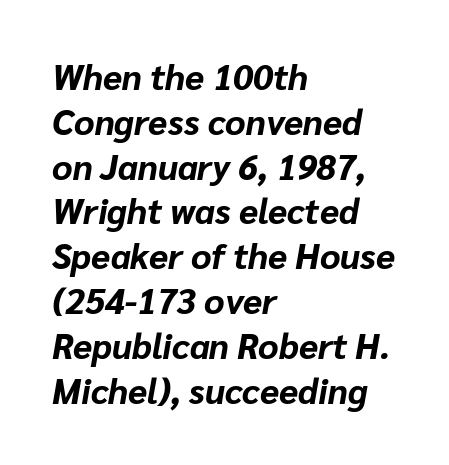
Q: Is the text bold? A: Yes.
Q: Is the text italic (slanted)? A: Yes, it leans right by about 10 degrees.
Q: Is the text underlined? A: No.
Q: How is the paragraph aligned? A: Left-aligned.
Q: Is the spacing between letters normal or unusually wide? A: Normal.
Q: Is the spacing between lines tight, normal or loose? A: Normal.
Q: Width (condensed, normal, or wide)? A: Normal.
Q: Stroke contrast? A: Low.
Q: x-height? A: Medium.
Q: Monospaced? A: No.
